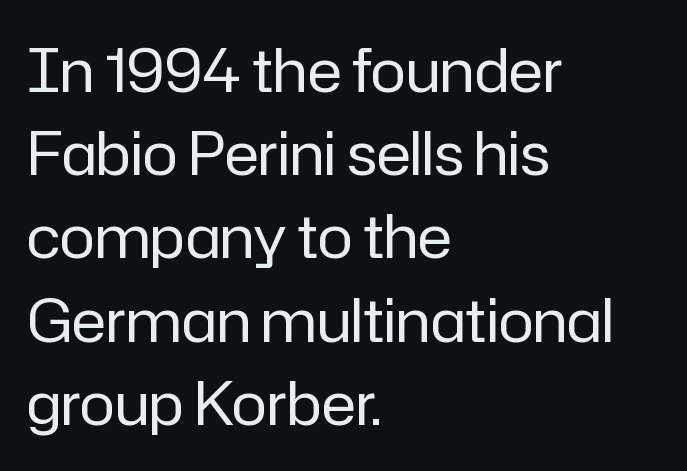
The image shows 59 px regular-weight sans-serif type, upright; set left-aligned, normal line spacing (1.41x), normal letter spacing, not underlined; low stroke contrast and a medium x-height.
